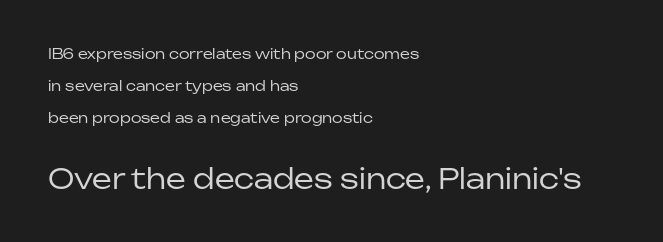
In terms of letterform style, serifs are entirely absent. This is the regular roman posture of the typeface. Check the space under the baseline: it is left empty. Counters stay open thanks to moderate or lighter strokes.
